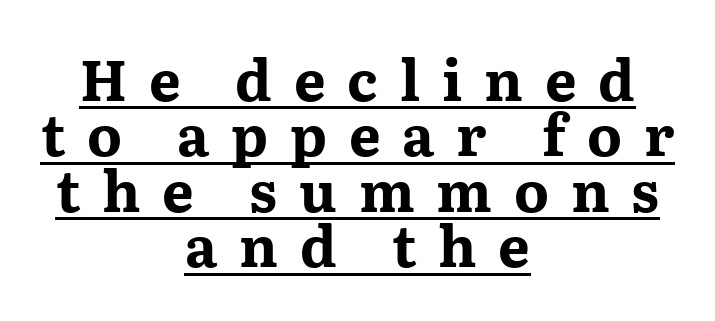
The font family rendered here belongs to the serif group. This sample is center-justified, so both line endings float freely. The tracking jumps out immediately: characters are airy and widely separated. These lines are rendered in a variable-pitch font.
